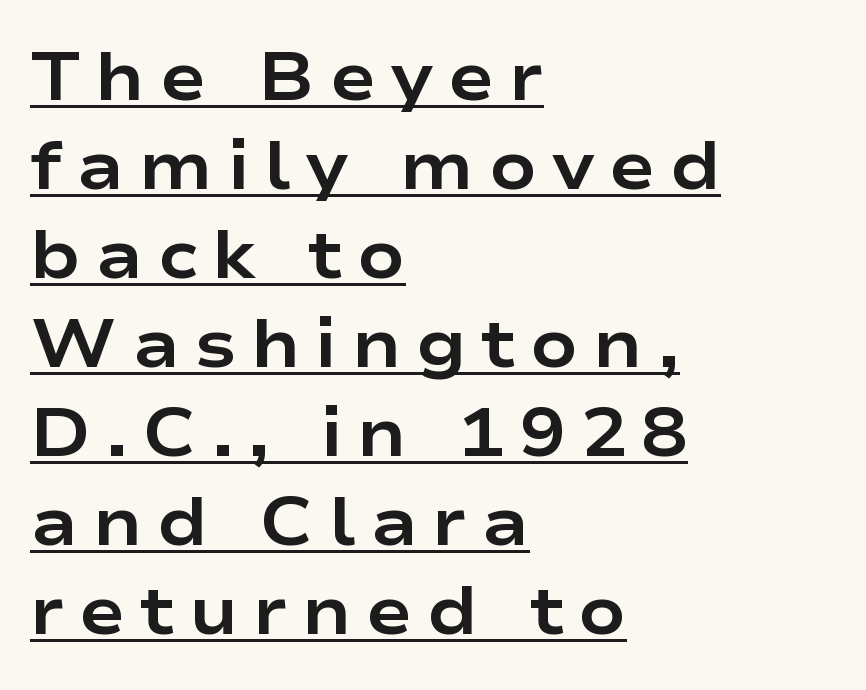
Q: Is the text bold? A: Yes.
Q: Is the text italic (slanted)? A: No, it is upright.
Q: Is the typeface a serif or a sans-serif typeface? A: Sans-serif.
Q: Is the text underlined? A: Yes.
Q: How is the paragraph aligned? A: Left-aligned.
Q: Is the spacing between letters normal or unusually wide? A: Unusually wide.
Q: Is the spacing between lines tight, normal or loose? A: Normal.
Q: Width (condensed, normal, or wide)? A: Wide.
Q: Stroke contrast? A: Low.
Q: x-height? A: Medium.
Q: Monospaced? A: No.
